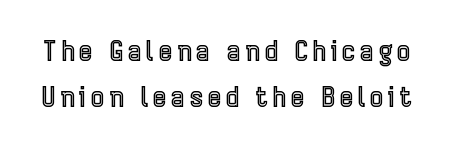
Q: Is the text italic (slanted)? A: No, it is upright.
Q: Is the text underlined? A: No.
Q: Is the spacing between lines tight, normal or loose? A: Normal.
Q: Width (condensed, normal, or wide)? A: Condensed.
Q: x-height? A: Medium.
Q: Monospaced? A: No.
